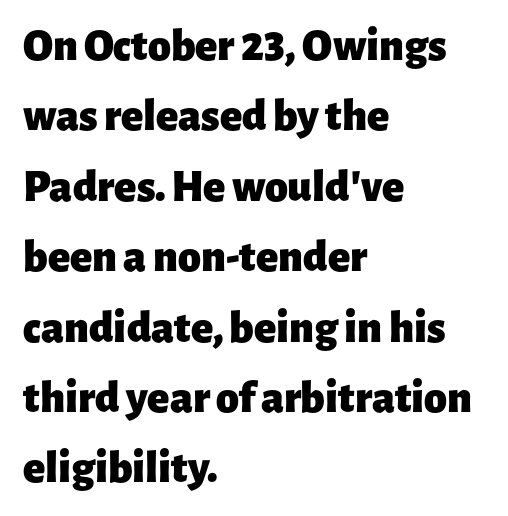
Q: Is the text bold? A: Yes.
Q: Is the text italic (slanted)? A: No, it is upright.
Q: Is the typeface a serif or a sans-serif typeface? A: Sans-serif.
Q: Is the text underlined? A: No.
Q: How is the paragraph aligned? A: Left-aligned.
Q: Is the spacing between letters normal or unusually wide? A: Normal.
Q: Is the spacing between lines tight, normal or loose? A: Normal.
Q: Width (condensed, normal, or wide)? A: Normal.
Q: Stroke contrast? A: Low.
Q: x-height? A: Medium.
Q: Monospaced? A: No.
